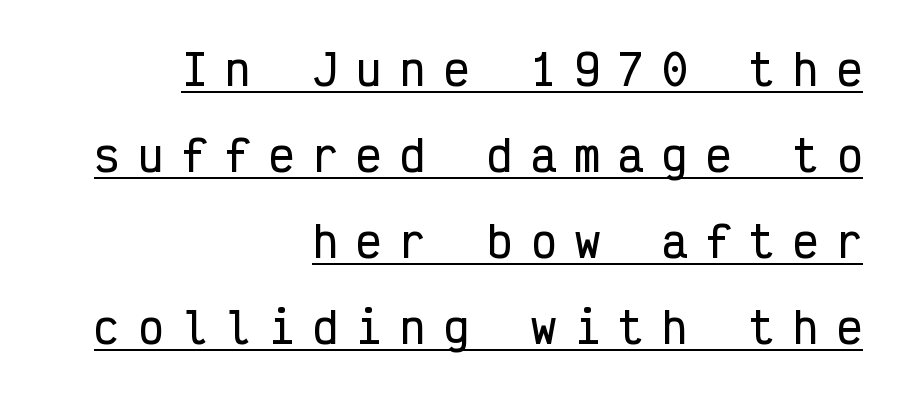
{"serif": "no", "italic": "no", "width": "condensed", "stroke_contrast": "low", "x_height": "medium", "monospaced": "yes", "underline": "yes", "align": "right", "line_spacing": "loose", "line_spacing_ratio": 2.05, "letter_spacing": "wide", "letter_spacing_em": 0.44, "glyph_px": 42}
